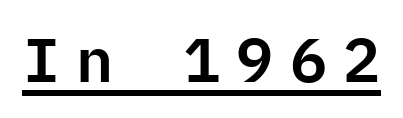
Q: Is the text italic (slanted)? A: No, it is upright.
Q: Is the typeface a serif or a sans-serif typeface? A: Sans-serif.
Q: Is the text underlined? A: Yes.
Q: Is the spacing between letters normal or unusually wide? A: Unusually wide.
Q: Width (condensed, normal, or wide)? A: Normal.
Q: Stroke contrast? A: Low.
Q: x-height? A: Medium.
Q: Monospaced? A: Yes.
